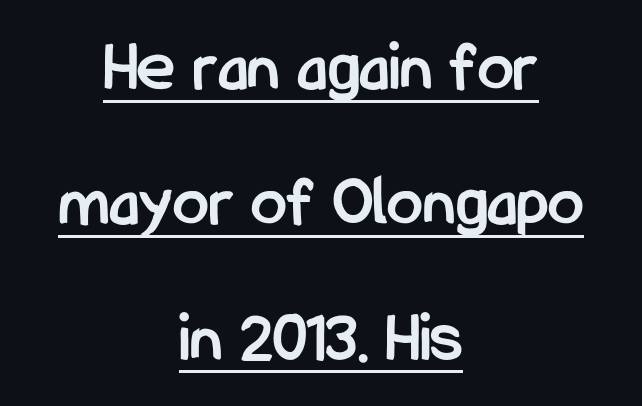
The passage shown is underscored from start to finish. Each glyph is drawn with heavy, bold strokes. Unlike a traditional serif, this face leaves its strokes unadorned. Is this a fixed-width face? No — the glyphs have proportional, varying widths.
